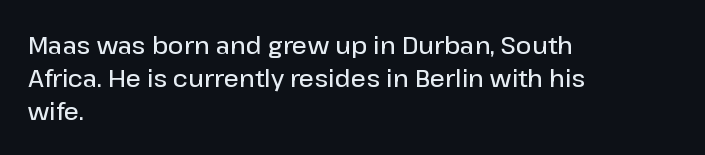
Q: Is the text bold? A: Semi-bold.
Q: Is the text italic (slanted)? A: No, it is upright.
Q: Is the text underlined? A: No.
Q: How is the paragraph aligned? A: Left-aligned.
Q: Is the spacing between letters normal or unusually wide? A: Normal.
Q: Is the spacing between lines tight, normal or loose? A: Normal.
